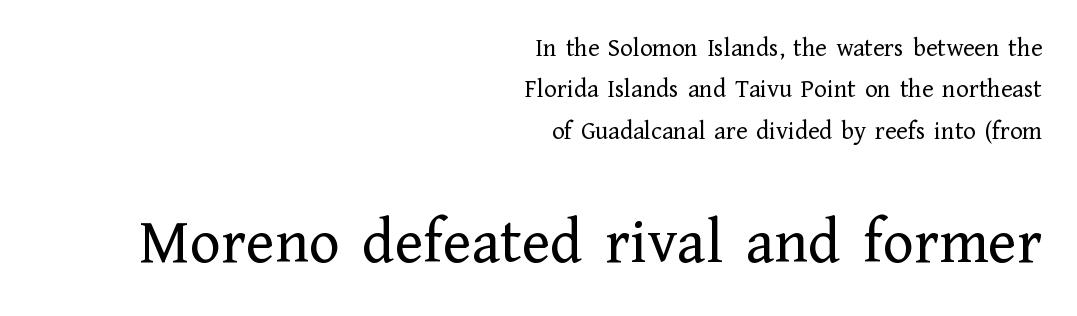
Looks like regular typesetting: each glyph gets only the width it needs. Bare-footed words on every line. The typeface has the unassuming heft of standard copy or less. Style check: upright. Scale increases going downward across the two blocks.
